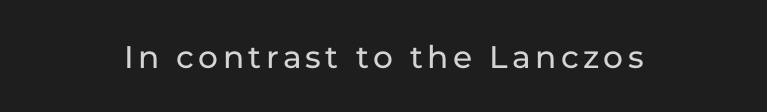
Q: Is the text italic (slanted)? A: No, it is upright.
Q: Is the typeface a serif or a sans-serif typeface? A: Sans-serif.
Q: Is the text underlined? A: No.
Q: How is the paragraph aligned? A: Centered.
Q: Width (condensed, normal, or wide)? A: Normal.
Q: Stroke contrast? A: Low.
Q: x-height? A: Medium.
Q: Monospaced? A: No.
